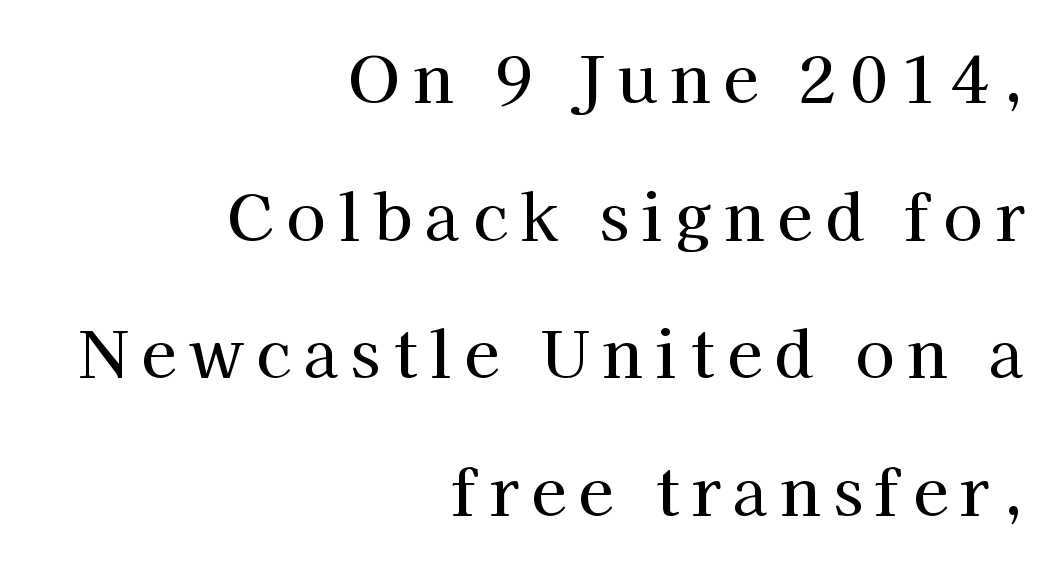
The image shows 64 px serif type, upright; set right-aligned, loose line spacing (2.15x), unusually wide letter spacing (+0.2 em), not underlined; high stroke contrast and a medium x-height.
